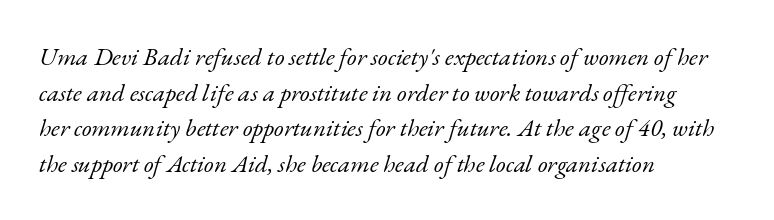
{"italic": "yes", "lean": "right", "slant_degrees": 17, "bold": "no", "underline": "no", "align": "left", "line_spacing": "normal", "line_spacing_ratio": 1.43, "letter_spacing": "normal", "letter_spacing_em": 0.0, "glyph_px": 25}
